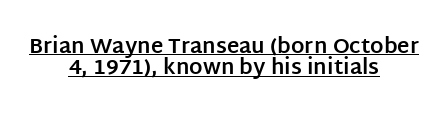
The image shows 21 px bold type, upright; set centered, tight line spacing (1.02x), normal letter spacing, underlined.
